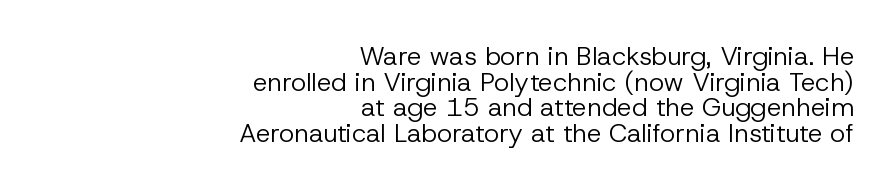
Clear beneath every line of the passage. Does the lettering tilt? It doesn't — this is upright. Notice how descenders almost collide with the ascenders below — that's tight leading. The typeface has the unassuming heft of standard copy or less. How are the letters spaced? Ordinarily, with no added tracking.
